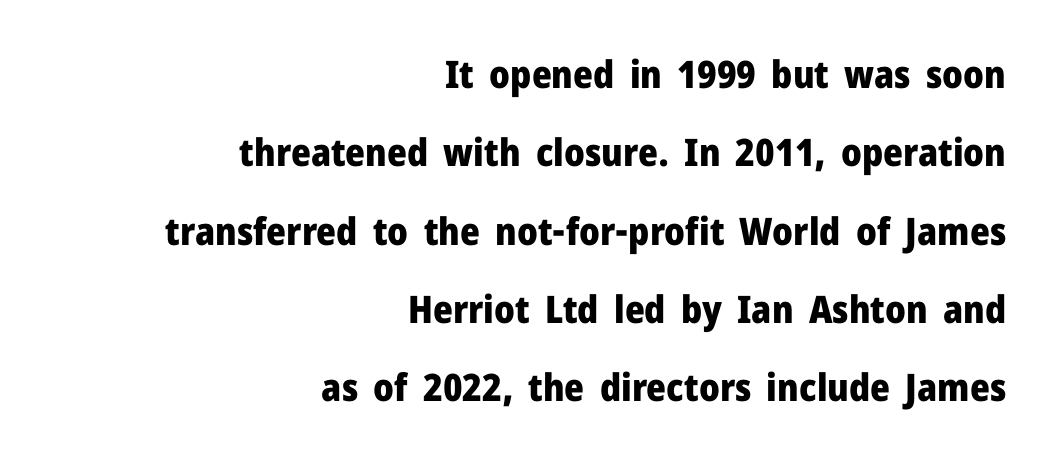
Strong, thick strokes mark this as bold type. Ascenders rise straight up at ninety degrees. The paragraph has a hard right edge and a soft left edge. Note: no serifs on the glyphs. Think of a printed novel: that variable character pitch is what you see here.
